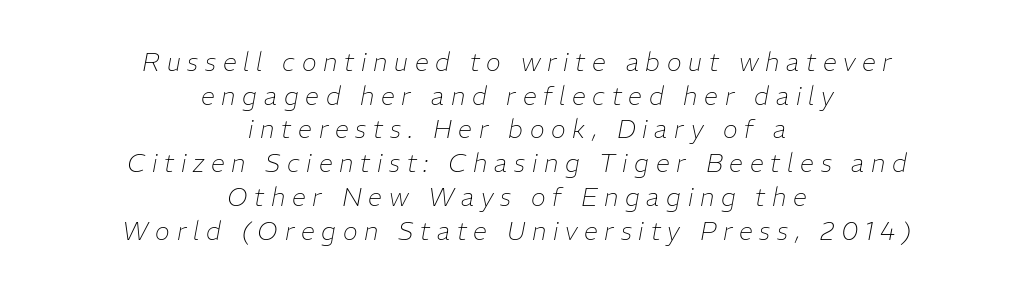
The passage shown has open, widely tracked lettering throughout. Stem width sits at or under what a default text font uses. The words here are not underlined. One glance says typical: line gaps are just what's usual. The specimen reads as italic at a glance.
